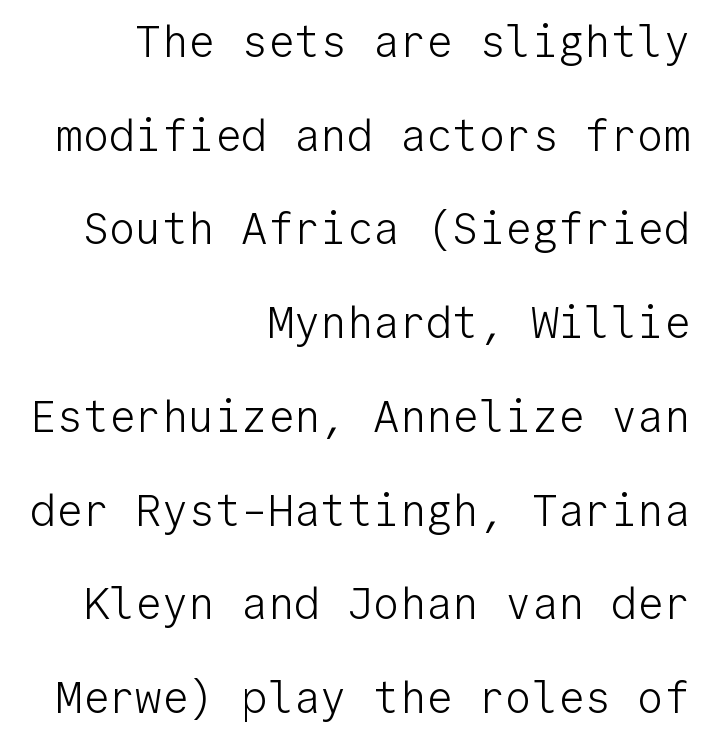
Glyph-to-glyph distance matches everyday printed text. Grotesque or geometric, the face here clearly has no serifs. Lines of text with bare space underneath. Monospaced: the letters line up in strict vertical columns. These lines stand farther apart than default settings would place them. Is the block centered? No — it sits flush against the right margin.
